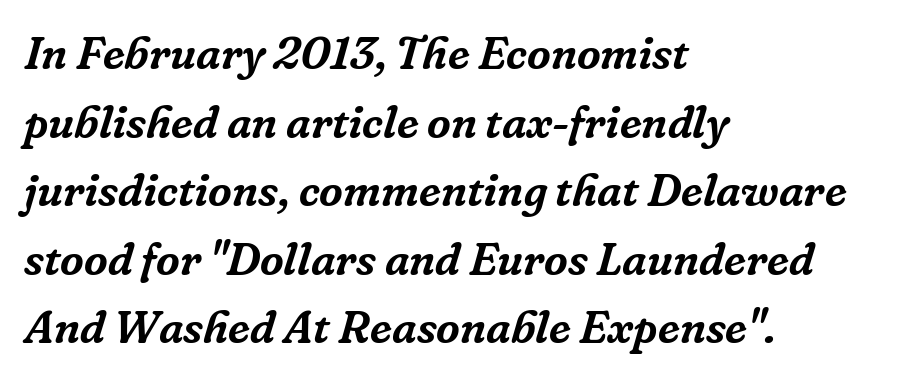
The image shows 46 px serif type, italic (leaning right); set left-aligned, normal line spacing (1.49x), normal letter spacing, not underlined; low stroke contrast and a medium x-height.
